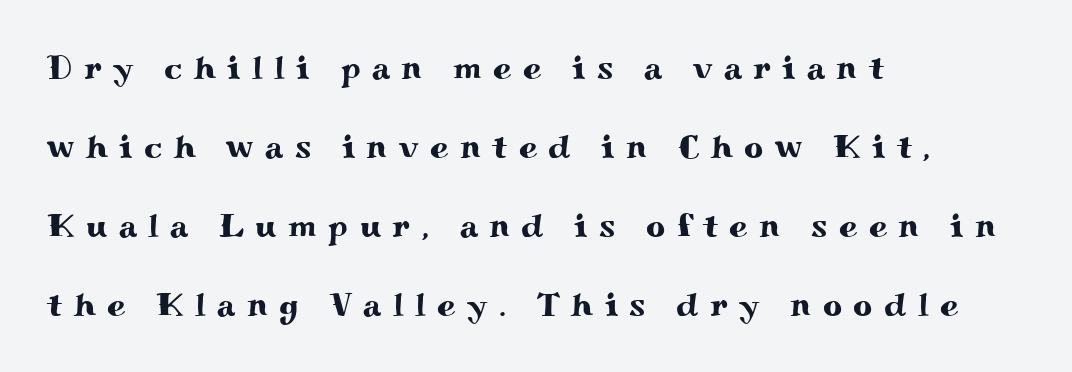
Q: Is the text italic (slanted)? A: No, it is upright.
Q: Is the typeface a serif or a sans-serif typeface? A: Serif.
Q: Is the text underlined? A: No.
Q: How is the paragraph aligned? A: Left-aligned.
Q: Is the spacing between letters normal or unusually wide? A: Unusually wide.
Q: Is the spacing between lines tight, normal or loose? A: Loose.
Q: Width (condensed, normal, or wide)? A: Wide.
Q: Stroke contrast? A: Medium.
Q: x-height? A: Small.
Q: Monospaced? A: No.
